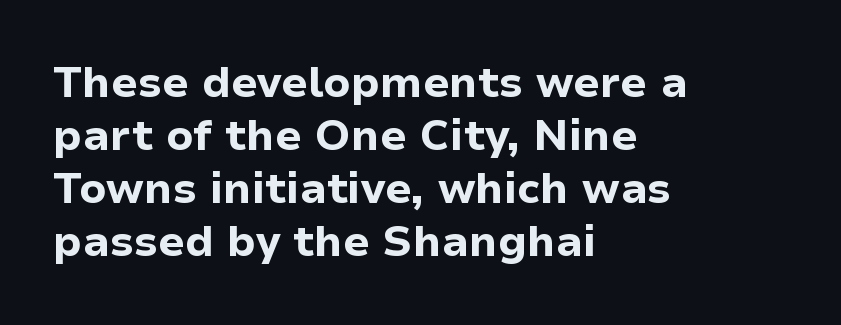
{"serif": "no", "italic": "no", "bold": "yes", "weight": "bold", "width": "normal", "stroke_contrast": "low", "x_height": "medium", "monospaced": "no", "underline": "no", "align": "left", "line_spacing_ratio": 1.23, "letter_spacing": "normal", "letter_spacing_em": 0.0, "glyph_px": 43}
